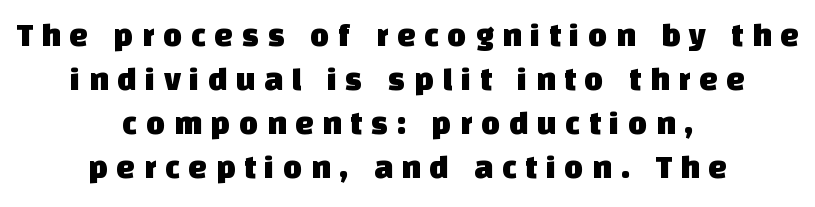
Tracking value appears strongly positive — letters spread wide. Each letter's strokes conclude bluntly, with no projecting serifs. These lines are rendered in a variable-pitch font. Centered paragraph, ragged on both sides. A bare baseline throughout the passage.
